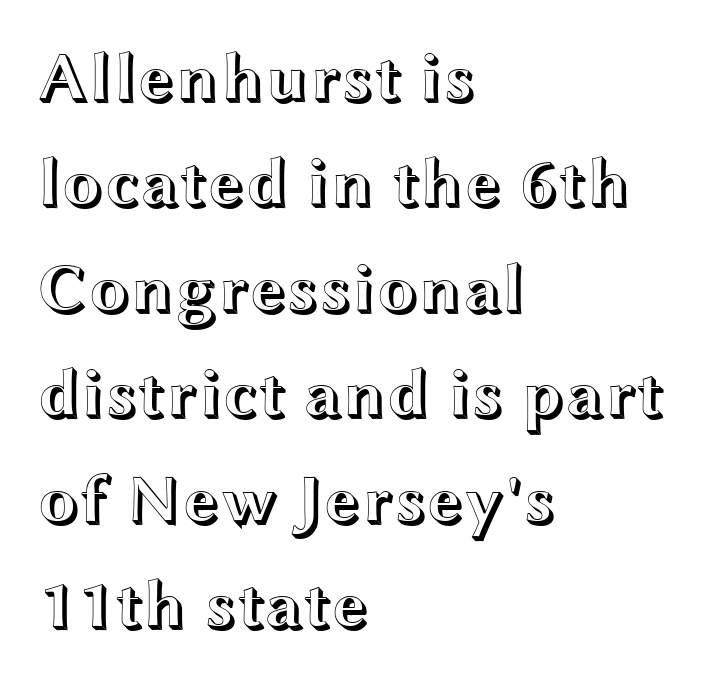
The image shows 68 px wide type, upright; set left-aligned, normal line spacing (1.55x), normal letter spacing, not underlined; a medium x-height.
